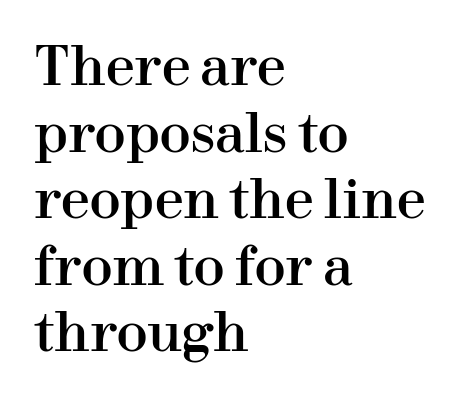
The image shows 52 px serif type, upright; set left-aligned, normal line spacing (1.28x), normal letter spacing, not underlined; high stroke contrast and a medium x-height.
